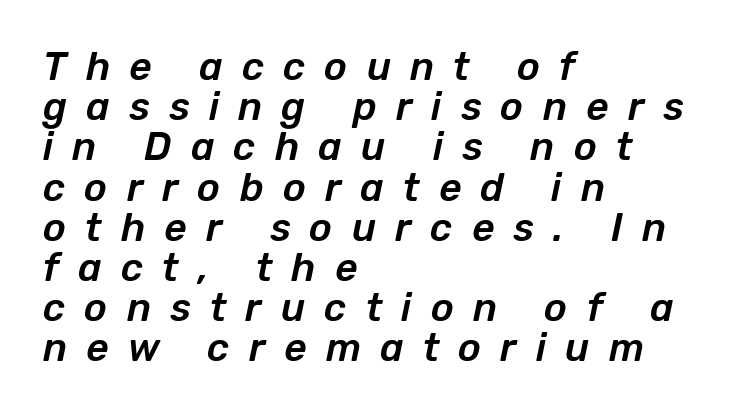
{"italic": "yes", "lean": "right", "slant_degrees": 12, "width": "normal", "stroke_contrast": "low", "x_height": "medium", "monospaced": "no", "underline": "no", "align": "left", "line_spacing": "tight", "line_spacing_ratio": 1.03, "letter_spacing": "wide", "letter_spacing_em": 0.49, "glyph_px": 39}
